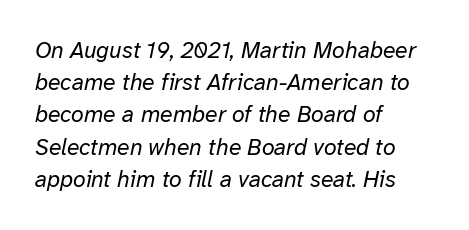
The image shows 23 px text type, italic (leaning right); set left-aligned, normal line spacing (1.4x), normal letter spacing, not underlined.
